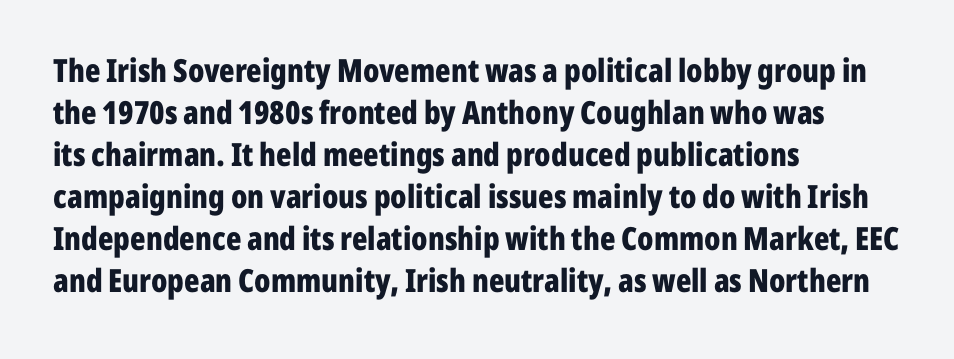
Q: Is the text bold? A: Yes.
Q: Is the text italic (slanted)? A: No, it is upright.
Q: Is the typeface a serif or a sans-serif typeface? A: Sans-serif.
Q: Is the text underlined? A: No.
Q: How is the paragraph aligned? A: Left-aligned.
Q: Is the spacing between letters normal or unusually wide? A: Normal.
Q: Is the spacing between lines tight, normal or loose? A: Normal.
Q: Width (condensed, normal, or wide)? A: Condensed.
Q: Stroke contrast? A: Low.
Q: x-height? A: Medium.
Q: Monospaced? A: No.
